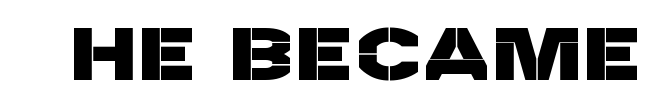
You could not count columns in this text — the font is proportionally spaced. The space beneath each line is pristine and unruled. Observe the absence of serifs on each vertical stroke in this sample.
